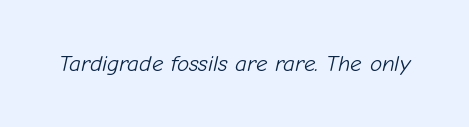
The image shows 23 px text type, italic (leaning right); set normal letter spacing, not underlined.
